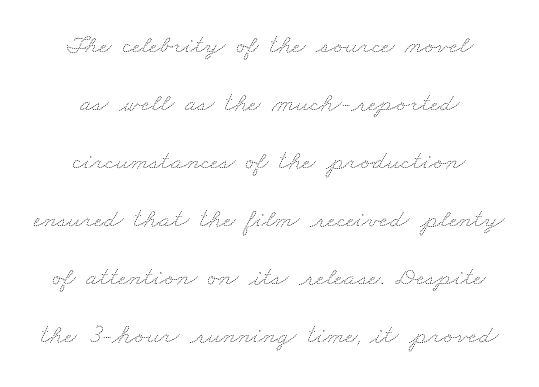
What stands out about the letter spacing? Nothing — it is the standard amount. Students, observe: this is what heavily led, spacious text looks like. Plain, unruled lines of type. The typesetting does not lean heavy: it is not bold. One-word summary of the alignment: center.
